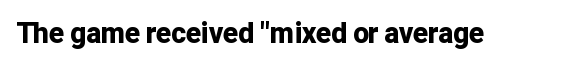
The image shows 28 px bold sans-serif type, upright; set normal letter spacing, not underlined; low stroke contrast and a medium x-height.
